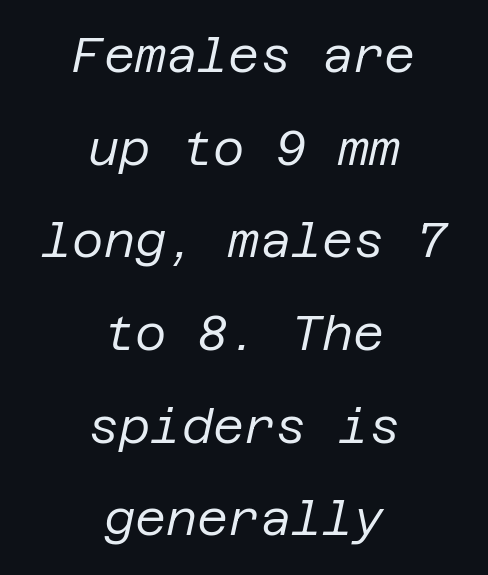
{"italic": "yes", "lean": "right", "slant_degrees": 12, "bold": "no", "weight": "regular", "width": "normal", "stroke_contrast": "low", "x_height": "large", "underline": "no", "align": "center", "line_spacing": "loose", "line_spacing_ratio": 1.93, "letter_spacing": "normal", "letter_spacing_em": 0.0, "glyph_px": 48}
